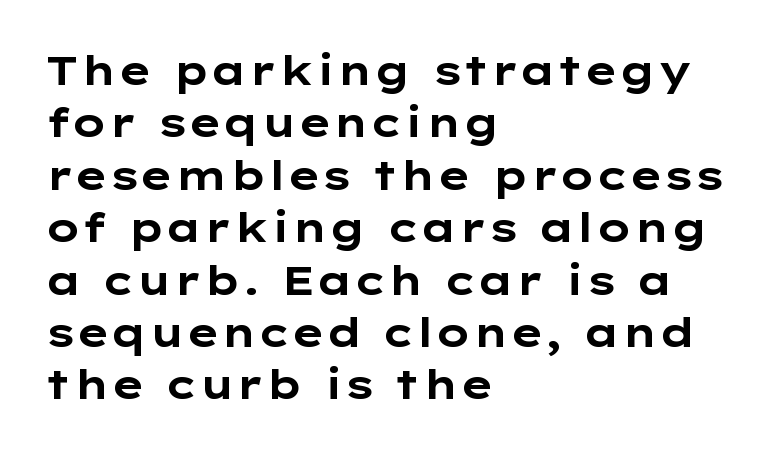
{"serif": "no", "italic": "no", "bold": "yes", "weight": "bold", "width": "wide", "stroke_contrast": "low", "x_height": "medium", "monospaced": "no", "underline": "no", "align": "left", "line_spacing": "normal", "line_spacing_ratio": 1.31, "letter_spacing": "normal", "letter_spacing_em": 0.0, "glyph_px": 40}
